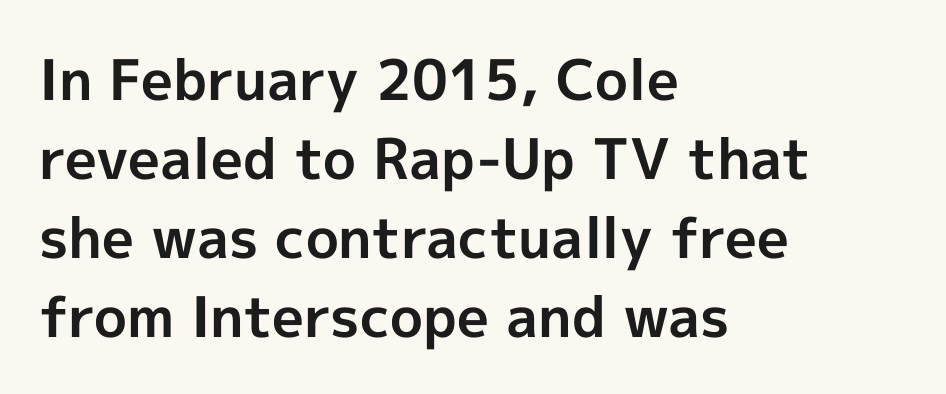
{"serif": "no", "italic": "no", "bold": "yes", "weight": "bold", "width": "normal", "x_height": "medium", "monospaced": "no", "underline": "no", "align": "left", "line_spacing": "normal", "line_spacing_ratio": 1.41, "letter_spacing": "normal", "letter_spacing_em": 0.0, "glyph_px": 56}
